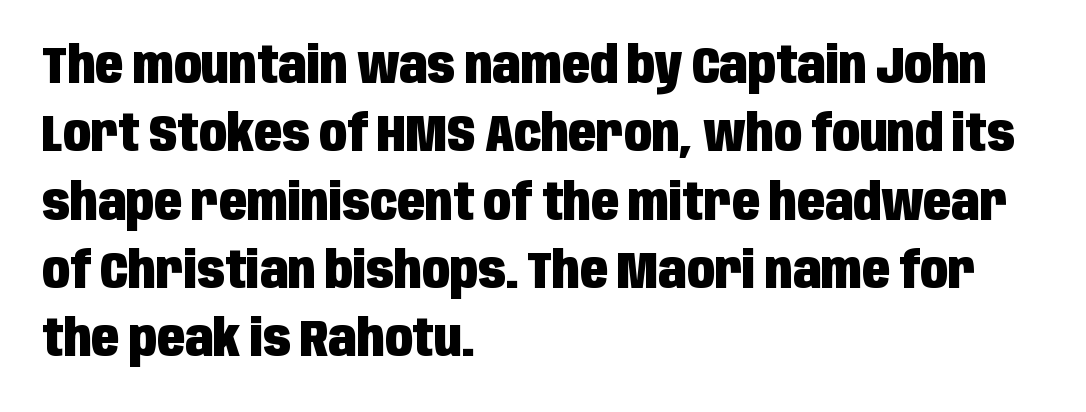
The image shows 51 px heavy, condensed sans-serif type, upright; set left-aligned, normal line spacing (1.34x), normal letter spacing, not underlined; low stroke contrast and a large x-height.
